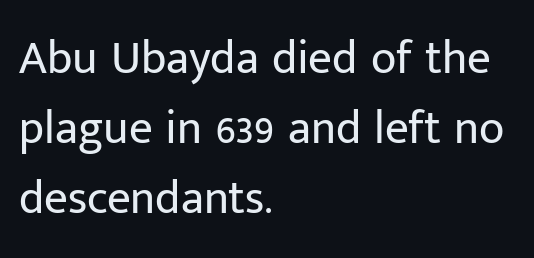
Horizontal bands of white between lines are of average thickness. The glyphs are unaccompanied by any horizontal stroke below them. Note the varied advance widths — an 'i' is clearly narrower than an 'm'. The typesetter chose a ragged-right arrangement here. Nope, not italic — everything's standing straight.
